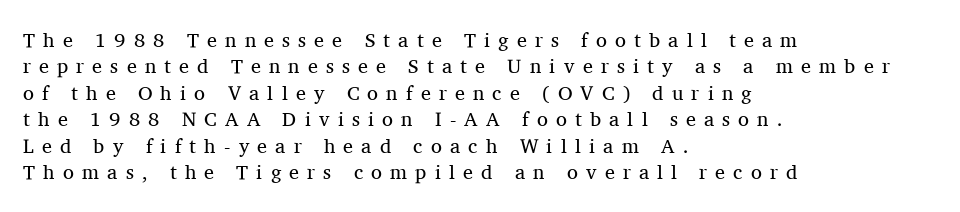
Q: Is the text bold? A: No.
Q: Is the text italic (slanted)? A: No, it is upright.
Q: Is the text underlined? A: No.
Q: How is the paragraph aligned? A: Left-aligned.
Q: Is the spacing between letters normal or unusually wide? A: Unusually wide.
Q: Is the spacing between lines tight, normal or loose? A: Normal.
